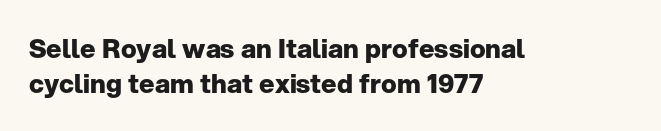
Q: Is the text bold? A: Yes.
Q: Is the text italic (slanted)? A: No, it is upright.
Q: Is the text underlined? A: No.
Q: How is the paragraph aligned? A: Left-aligned.
Q: Is the spacing between letters normal or unusually wide? A: Normal.
Q: Is the spacing between lines tight, normal or loose? A: Normal.
